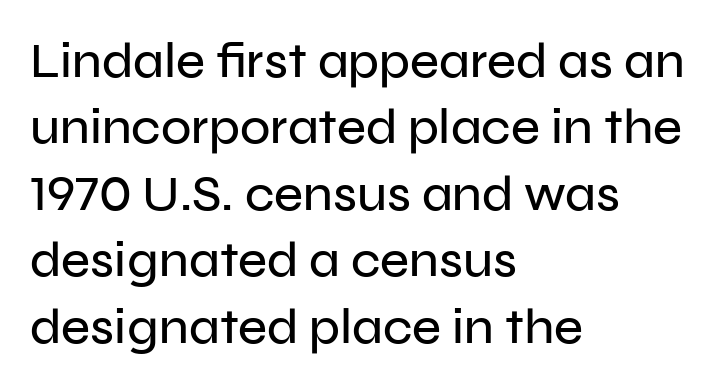
A typesetter would call this leading conventional body-copy spacing. The letters sit at their default tracking, neither squeezed nor spread. The lines in this sample share a left origin and differ only in where they stop. Character widths vary here, with narrow letters taking less room than wide ones.
